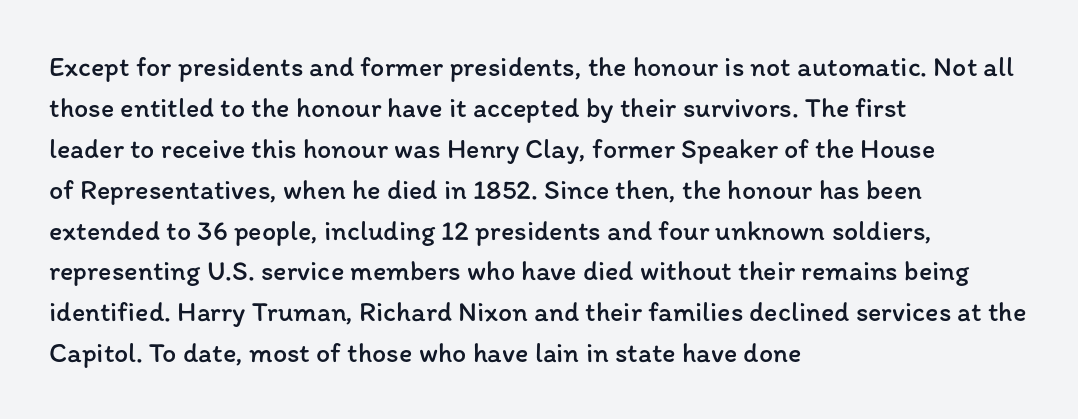
Q: Is the text bold? A: No.
Q: Is the text italic (slanted)? A: No, it is upright.
Q: Is the text underlined? A: No.
Q: How is the paragraph aligned? A: Left-aligned.
Q: Is the spacing between letters normal or unusually wide? A: Normal.
Q: Is the spacing between lines tight, normal or loose? A: Normal.
Q: Width (condensed, normal, or wide)? A: Normal.
Q: Stroke contrast? A: Low.
Q: x-height? A: Medium.
Q: Monospaced? A: No.
